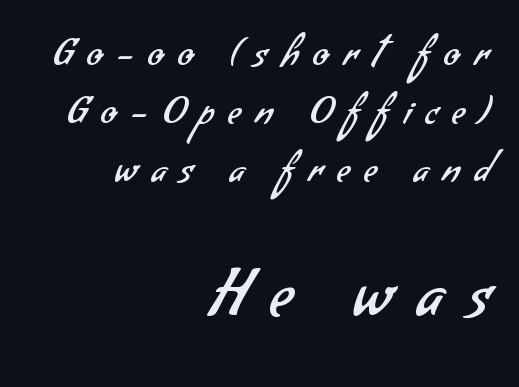
The image shows 64 px regular-weight sans-serif type; set right-aligned, normal line spacing (1.57x), unusually wide letter spacing (+0.39 em), not underlined; the second (bottom) block is 1.73x larger; low stroke contrast and a small x-height.
